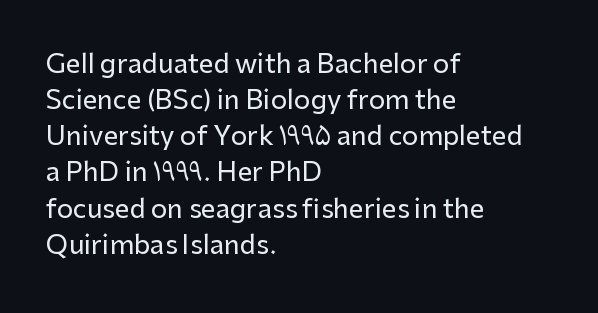
A typesetter would mark this as roman, not italic. Every row of glyphs begins at an identical x-position on the left. Descenders are the only things crossing below the line. Horizontal bands of white between lines are of average thickness.
